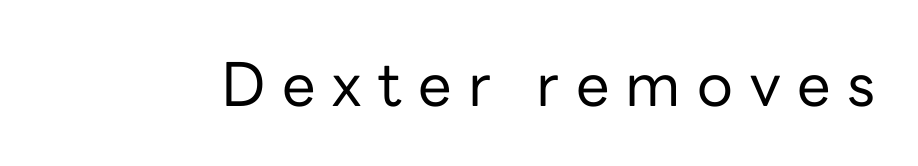
This is roman type, the default non-slanted kind. No heavy texture on the line: the type isn't bold. Rule under the text: the space is simply empty. Do the characters align in a grid? No, the font is proportional. Is the letter spacing exaggerated? Yes — the characters are pushed far apart. The text was rendered using a sans face with plain stroke endings.
